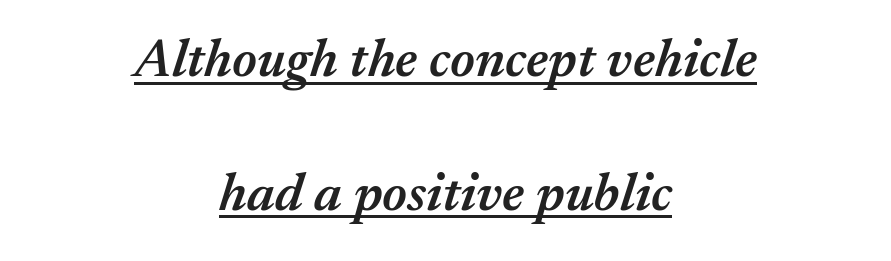
{"italic": "yes", "lean": "right", "slant_degrees": 17, "bold": "semi", "weight": "semibold", "width": "normal", "stroke_contrast": "medium", "x_height": "medium", "monospaced": "no", "underline": "yes", "align": "center", "line_spacing": "loose", "line_spacing_ratio": 2.48, "letter_spacing": "normal", "letter_spacing_em": 0.0, "glyph_px": 54}
